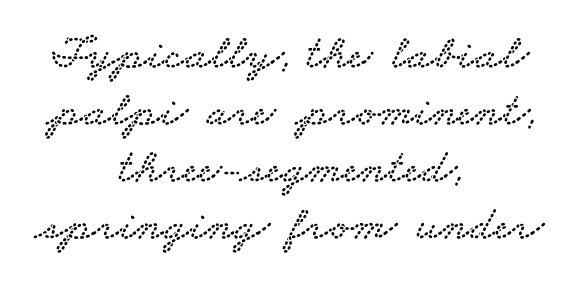
Has an underline been added? It has not. Caption: standard tracking, unaltered. This sample has the flowing, uneven cadence of proportional lettering. Serif or sans? Serif — the stroke terminals have little feet. Neither beginnings nor endings align; midpoints do.
